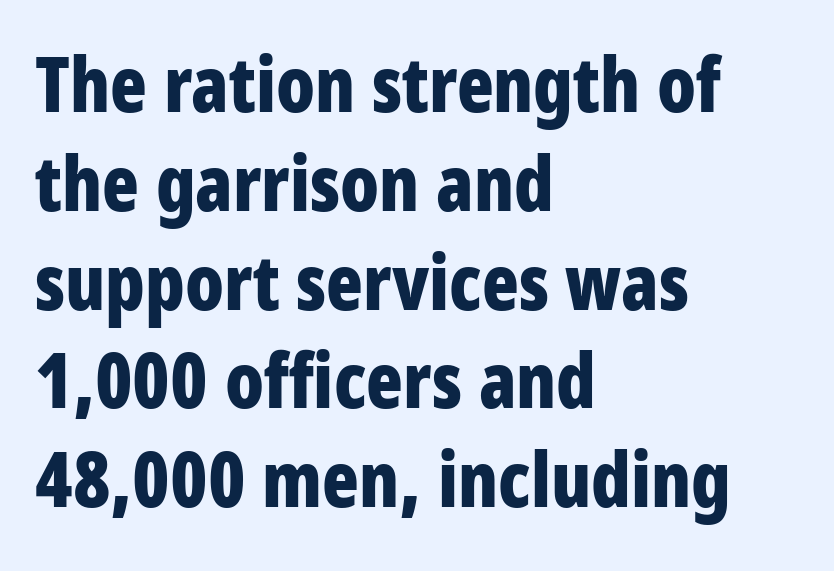
Q: Is the text bold? A: Yes.
Q: Is the text italic (slanted)? A: No, it is upright.
Q: Is the typeface a serif or a sans-serif typeface? A: Sans-serif.
Q: Is the text underlined? A: No.
Q: How is the paragraph aligned? A: Left-aligned.
Q: Is the spacing between letters normal or unusually wide? A: Normal.
Q: Is the spacing between lines tight, normal or loose? A: Normal.
Q: Width (condensed, normal, or wide)? A: Condensed.
Q: Stroke contrast? A: Low.
Q: x-height? A: Large.
Q: Monospaced? A: No.
